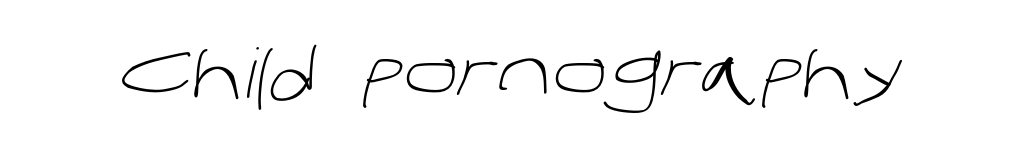
The type is set solid horizontally, with unmodified tracking. This sample has the flowing, uneven cadence of proportional lettering. Is this a sans? Yes — the strokes have no serifs. No heavy texture on the line: the type isn't bold. The words here are not underlined.
